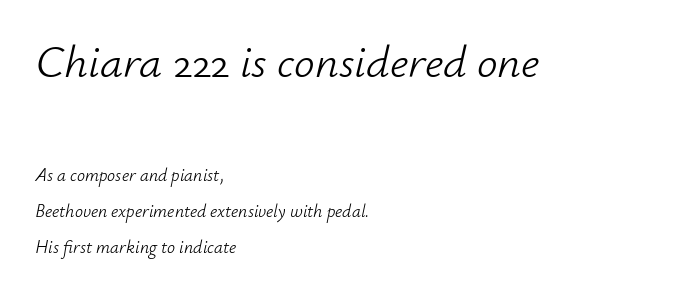
{"italic": "yes", "lean": "right", "slant_degrees": 12, "bold": "no", "weight": "light", "width": "normal", "stroke_contrast": "low", "x_height": "small", "monospaced": "no", "underline": "no", "align": "left", "line_spacing": "loose", "line_spacing_ratio": 2.0, "letter_spacing": "normal", "letter_spacing_em": 0.0, "larger_block": "first", "size_ratio": 2.56, "glyph_px": 46}
